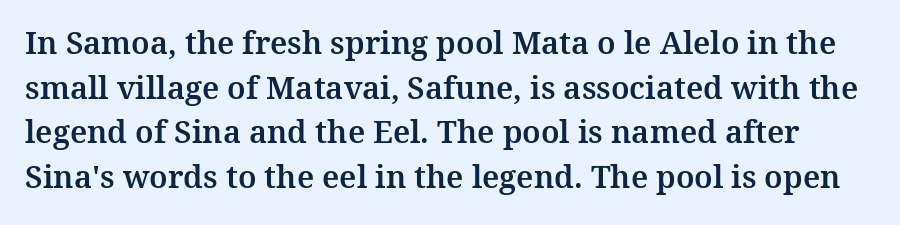
The image shows 31 px serif type, upright; set normal line spacing (1.44x), normal letter spacing, not underlined; medium stroke contrast and a medium x-height.
